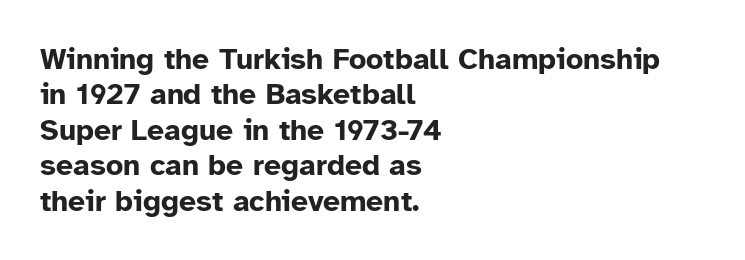
Spacing verdict: proportional, widths tailored to each character. This is sans-serif lettering, the kind often seen on screens and signage. This is roman type, the default non-slanted kind. All the whitespace from short lines collects on the right. Descender tails drop into unmarked territory. Heavy, bold letterforms.
